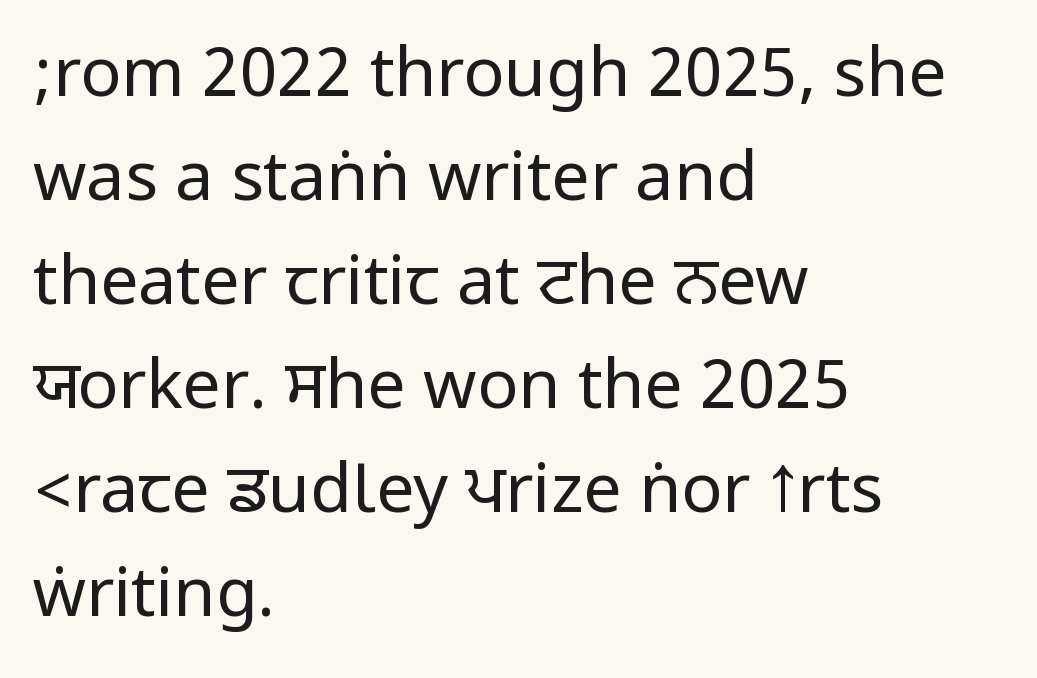
The image shows 68 px regular-weight, condensed sans-serif type, upright; set left-aligned, normal line spacing (1.53x), normal letter spacing, not underlined; low stroke contrast.
